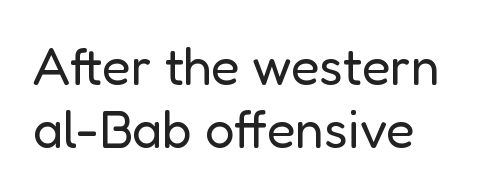
{"serif": "no", "italic": "no", "bold": "no", "weight": "regular", "width": "normal", "stroke_contrast": "low", "x_height": "medium", "monospaced": "no", "underline": "no", "align": "left", "line_spacing_ratio": 1.22, "letter_spacing": "normal", "letter_spacing_em": 0.0, "glyph_px": 52}
